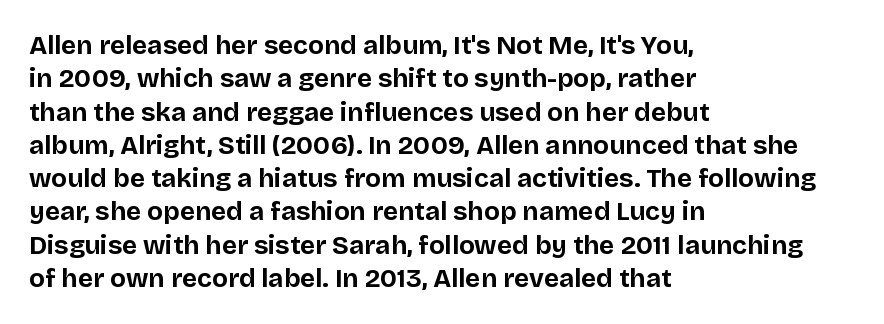
The image shows 26 px bold type, upright; set left-aligned, normal line spacing (1.28x), normal letter spacing, not underlined.
